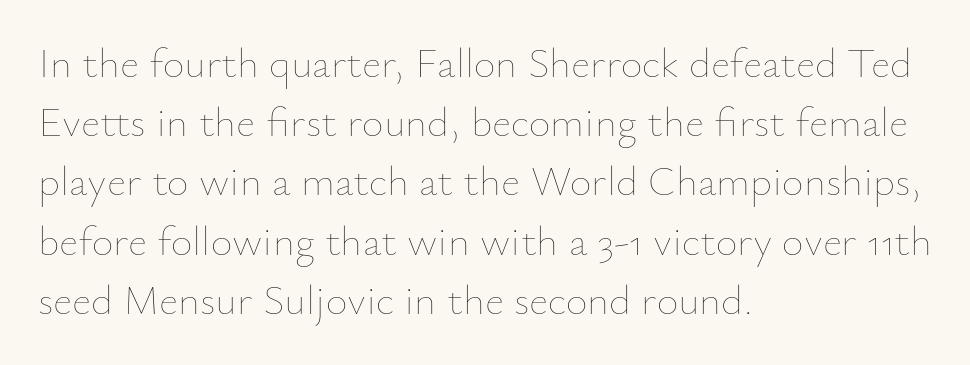
The image shows 42 px thin type, upright; set left-aligned, normal line spacing (1.41x), normal letter spacing, not underlined; low stroke contrast and a small x-height.
